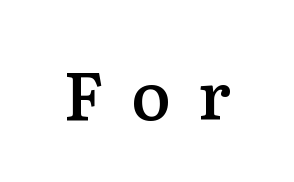
Q: Is the text bold? A: Semi-bold.
Q: Is the text italic (slanted)? A: No, it is upright.
Q: Is the typeface a serif or a sans-serif typeface? A: Serif.
Q: Is the text underlined? A: No.
Q: Is the spacing between letters normal or unusually wide? A: Unusually wide.
Q: Width (condensed, normal, or wide)? A: Normal.
Q: Stroke contrast? A: Medium.
Q: x-height? A: Medium.
Q: Monospaced? A: No.
